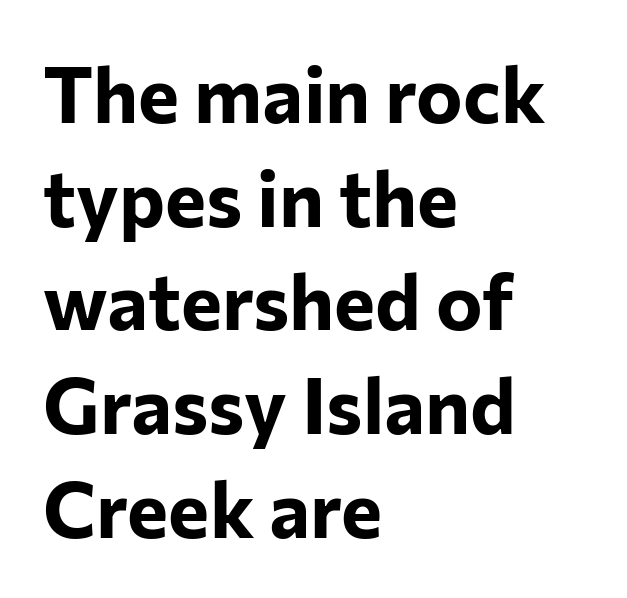
{"serif": "no", "italic": "no", "bold": "yes", "weight": "bold", "width": "normal", "stroke_contrast": "low", "x_height": "medium", "monospaced": "no", "underline": "no", "align": "left", "line_spacing": "normal", "line_spacing_ratio": 1.33, "letter_spacing": "normal", "letter_spacing_em": 0.0, "glyph_px": 78}
